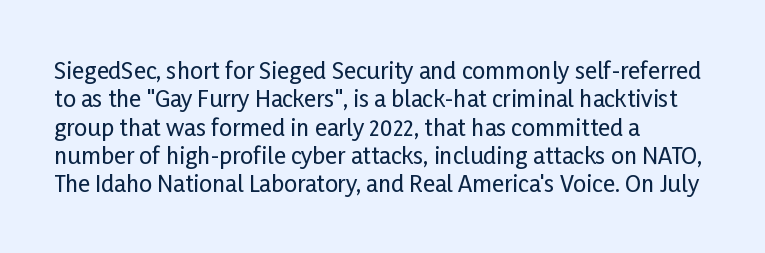
Q: Is the text italic (slanted)? A: No, it is upright.
Q: Is the text underlined? A: No.
Q: How is the paragraph aligned? A: Left-aligned.
Q: Is the spacing between letters normal or unusually wide? A: Normal.
